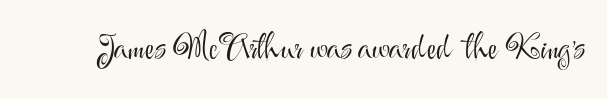
The image shows 33 px light sans-serif type; set normal letter spacing, not underlined; medium stroke contrast and a small x-height.
